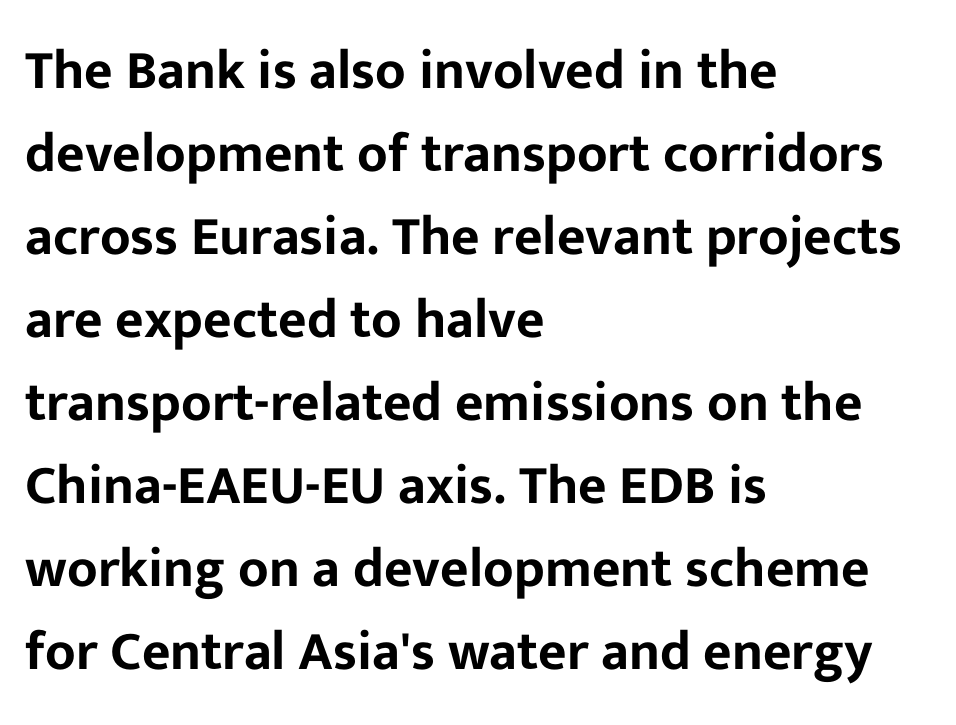
The image shows 55 px sans-serif type, upright; set left-aligned, normal line spacing (1.51x), normal letter spacing, not underlined; low stroke contrast and a medium x-height.
